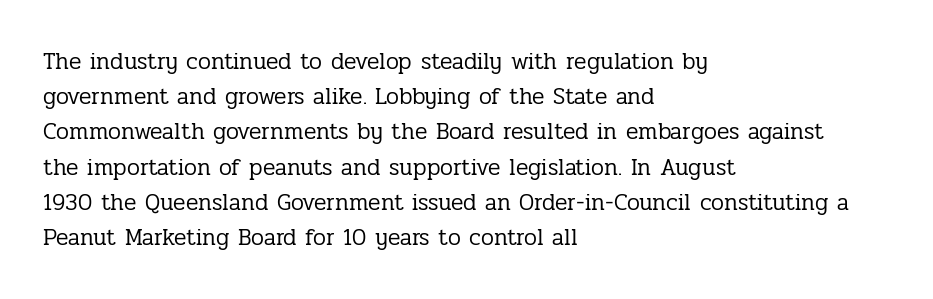
{"italic": "no", "bold": "no", "underline": "no", "align": "left", "line_spacing": "normal", "line_spacing_ratio": 1.53, "letter_spacing": "normal", "letter_spacing_em": 0.0, "glyph_px": 23}
